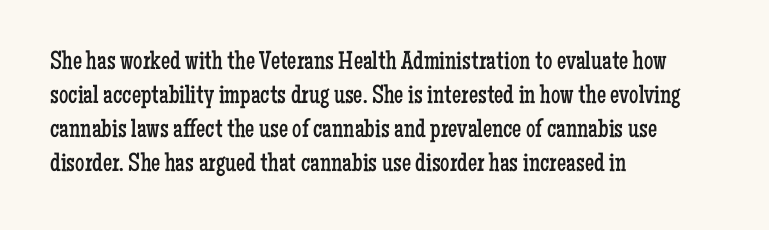
The image shows 26 px text type, upright; set left-aligned, normal line spacing (1.31x), normal letter spacing, not underlined.
